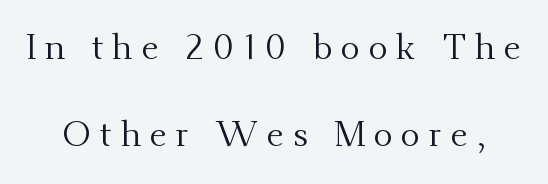
The image shows 36 px regular-weight serif type, upright; set loose line spacing (2.43x), unusually wide letter spacing (+0.24 em), not underlined; medium stroke contrast and a small x-height.
